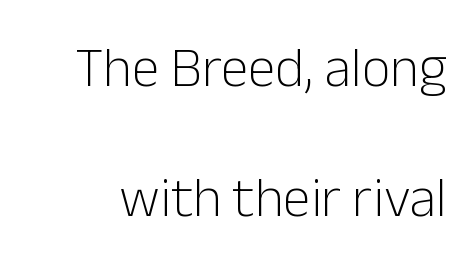
{"serif": "no", "italic": "no", "bold": "no", "weight": "light", "width": "normal", "stroke_contrast": "low", "x_height": "medium", "monospaced": "no", "underline": "no", "line_spacing": "loose", "line_spacing_ratio": 2.33, "letter_spacing": "normal", "letter_spacing_em": 0.0, "glyph_px": 56}
